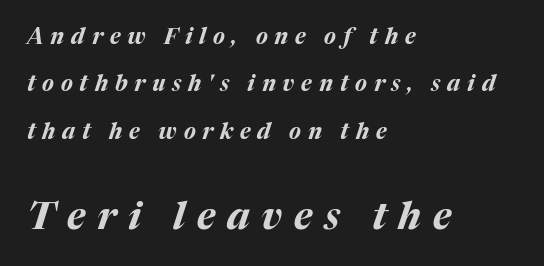
You could not count columns in this text — the font is proportionally spaced. The type is letterspaced generously, with wide tracking. Students, observe: this is what heavily led, spacious text looks like. Leftover space on each line is placed entirely after the last word. A full-strength bold gives these letters their thick strokes.
